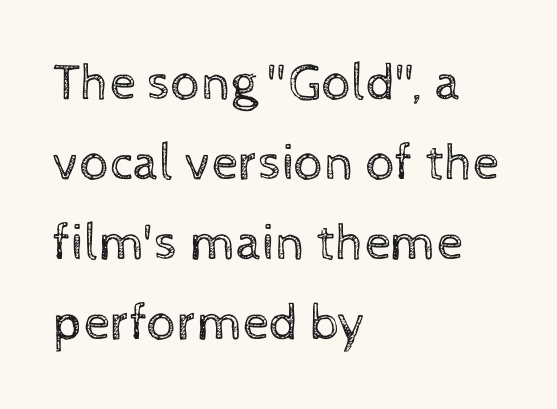
Spacing between characters is what you'd get straight out of the box. These lines sit exactly where default settings would place them. This is not heavy type; no bold has been used. Short and long lines alike share a common starting point at left. Does the lettering tilt? It doesn't — this is upright.
